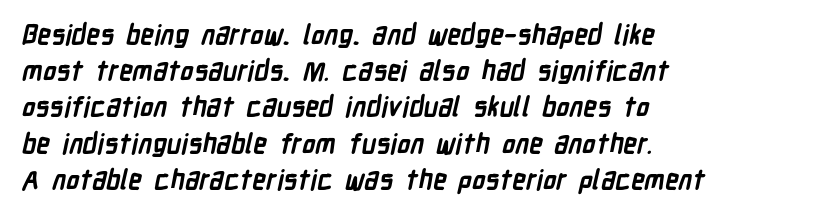
Q: Is the text bold? A: Yes.
Q: Is the text underlined? A: No.
Q: How is the paragraph aligned? A: Left-aligned.
Q: Is the spacing between letters normal or unusually wide? A: Normal.
Q: Is the spacing between lines tight, normal or loose? A: Normal.
